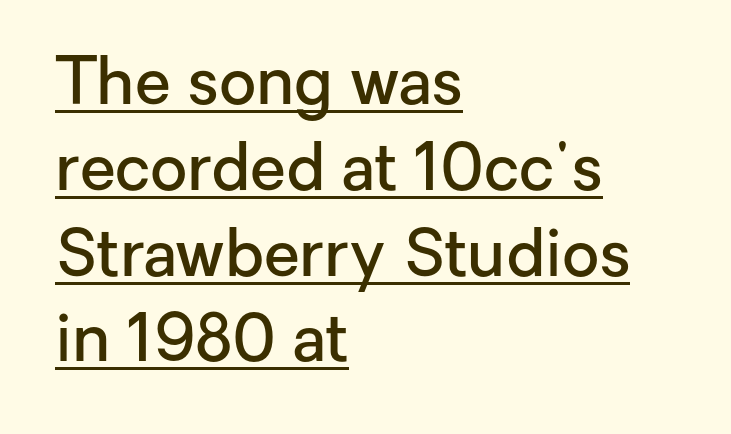
Q: Is the text bold? A: Semi-bold.
Q: Is the text italic (slanted)? A: No, it is upright.
Q: Is the typeface a serif or a sans-serif typeface? A: Sans-serif.
Q: Is the text underlined? A: Yes.
Q: How is the paragraph aligned? A: Left-aligned.
Q: Is the spacing between letters normal or unusually wide? A: Normal.
Q: Is the spacing between lines tight, normal or loose? A: Normal.
Q: Width (condensed, normal, or wide)? A: Normal.
Q: Stroke contrast? A: Low.
Q: x-height? A: Medium.
Q: Monospaced? A: No.
